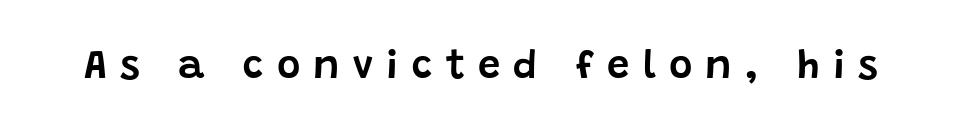
The image shows 40 px sans-serif type, upright; set unusually wide letter spacing (+0.33 em), not underlined; low stroke contrast and a large x-height.
